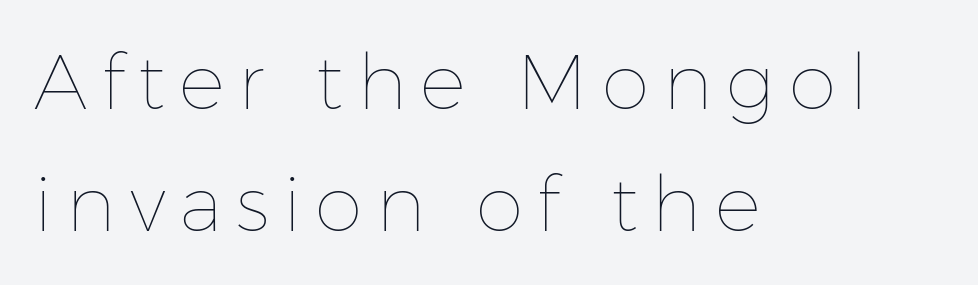
{"italic": "no", "bold": "no", "weight": "thin", "width": "normal", "stroke_contrast": "low", "x_height": "medium", "monospaced": "no", "underline": "no", "align": "left", "line_spacing": "normal", "line_spacing_ratio": 1.58, "glyph_px": 77}
